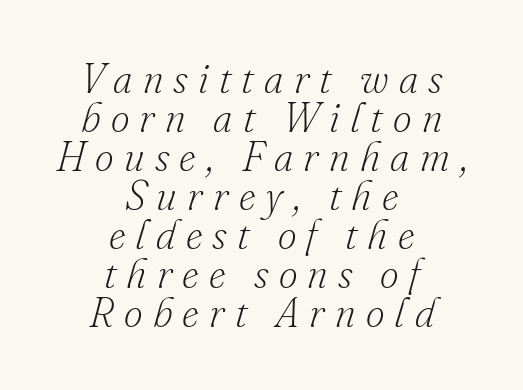
Does the leading feel generous? Not at all — it's pinched. This sample uses expanded letter spacing, leaving extra air between glyphs. When letters slant like this, we call the style italic. Varying glyph widths throughout — classic text-font behaviour.
